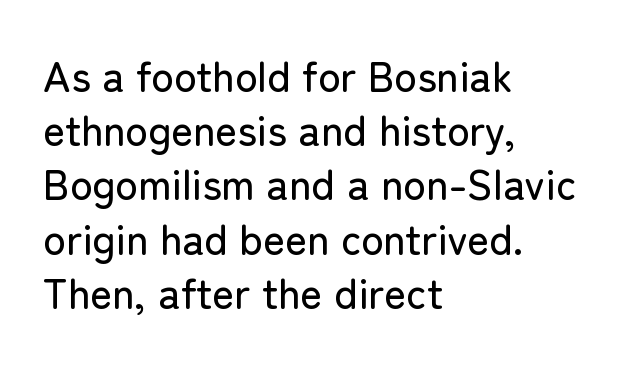
The image shows 42 px sans-serif type, upright; set left-aligned, normal line spacing (1.29x), normal letter spacing, not underlined; low stroke contrast and a medium x-height.
